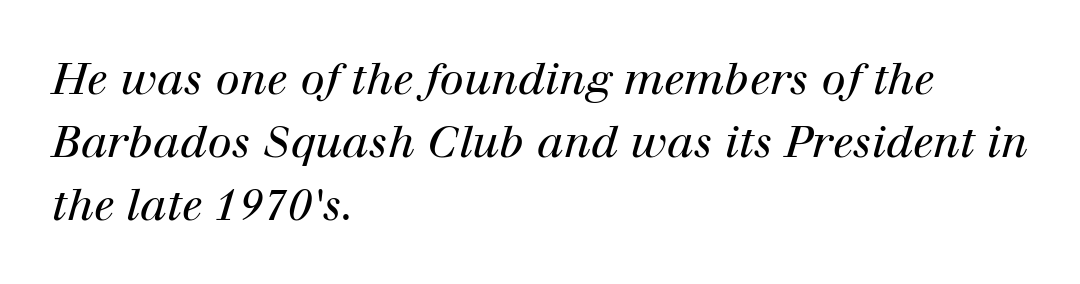
{"serif": "yes", "italic": "yes", "lean": "right", "slant_degrees": 12, "bold": "no", "weight": "regular", "width": "normal", "stroke_contrast": "high", "x_height": "medium", "monospaced": "no", "underline": "no", "align": "left", "line_spacing": "normal", "line_spacing_ratio": 1.43, "letter_spacing": "normal", "letter_spacing_em": 0.0, "glyph_px": 44}
